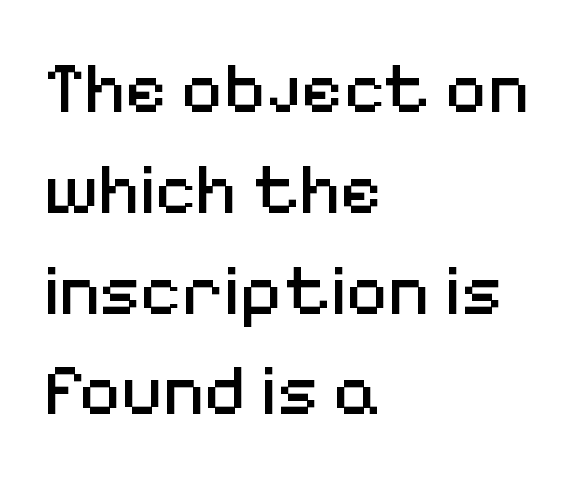
{"serif": "no", "italic": "no", "bold": "no", "weight": "regular", "width": "normal", "stroke_contrast": "medium", "x_height": "medium", "monospaced": "no", "underline": "no", "align": "left", "line_spacing": "normal", "line_spacing_ratio": 1.4, "letter_spacing": "normal", "letter_spacing_em": 0.0, "glyph_px": 72}
